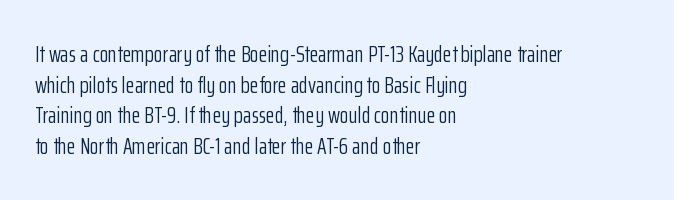
Q: Is the text bold? A: No.
Q: Is the text italic (slanted)? A: No, it is upright.
Q: Is the text underlined? A: No.
Q: How is the paragraph aligned? A: Left-aligned.
Q: Is the spacing between letters normal or unusually wide? A: Normal.
Q: Is the spacing between lines tight, normal or loose? A: Normal.
